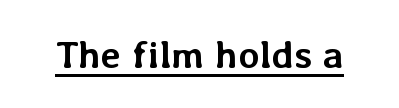
Q: Is the text bold? A: Yes.
Q: Is the text italic (slanted)? A: No, it is upright.
Q: Is the text underlined? A: Yes.
Q: Is the spacing between letters normal or unusually wide? A: Normal.
Q: Width (condensed, normal, or wide)? A: Normal.
Q: Stroke contrast? A: Low.
Q: x-height? A: Medium.
Q: Monospaced? A: No.
